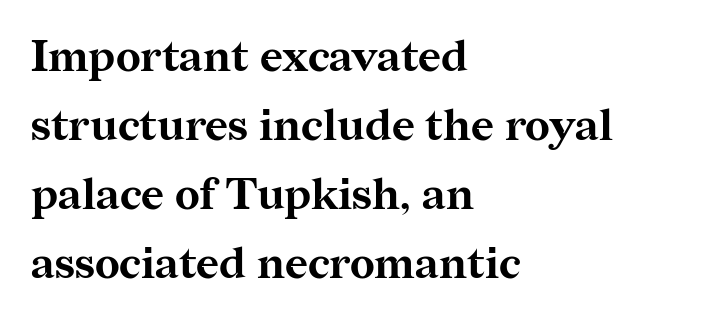
Q: Is the text bold? A: Yes.
Q: Is the text italic (slanted)? A: No, it is upright.
Q: Is the typeface a serif or a sans-serif typeface? A: Serif.
Q: Is the text underlined? A: No.
Q: How is the paragraph aligned? A: Left-aligned.
Q: Is the spacing between letters normal or unusually wide? A: Normal.
Q: Is the spacing between lines tight, normal or loose? A: Normal.
Q: Width (condensed, normal, or wide)? A: Normal.
Q: Stroke contrast? A: Medium.
Q: x-height? A: Medium.
Q: Monospaced? A: No.
